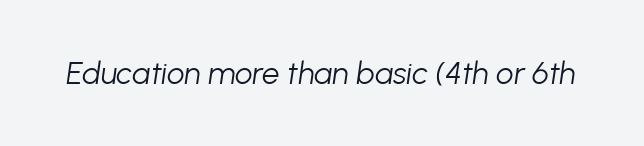
The image shows 31 px light type, italic (leaning right); set normal letter spacing, not underlined; low stroke contrast and a medium x-height.
